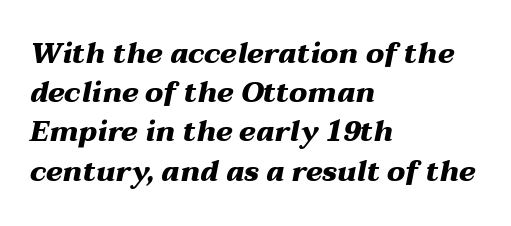
The image shows 28 px heavy, wide type, italic (leaning right); set left-aligned, normal line spacing (1.4x), normal letter spacing, not underlined; medium stroke contrast and a medium x-height.
